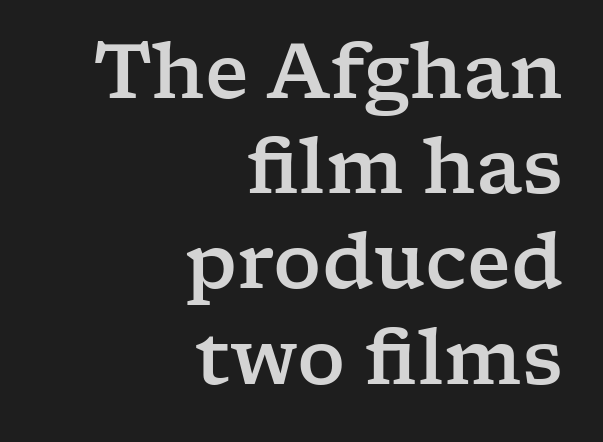
Q: Is the text italic (slanted)? A: No, it is upright.
Q: Is the typeface a serif or a sans-serif typeface? A: Serif.
Q: Is the text underlined? A: No.
Q: How is the paragraph aligned? A: Right-aligned.
Q: Is the spacing between letters normal or unusually wide? A: Normal.
Q: Is the spacing between lines tight, normal or loose? A: Normal.
Q: Width (condensed, normal, or wide)? A: Wide.
Q: Stroke contrast? A: Low.
Q: x-height? A: Medium.
Q: Monospaced? A: No.
